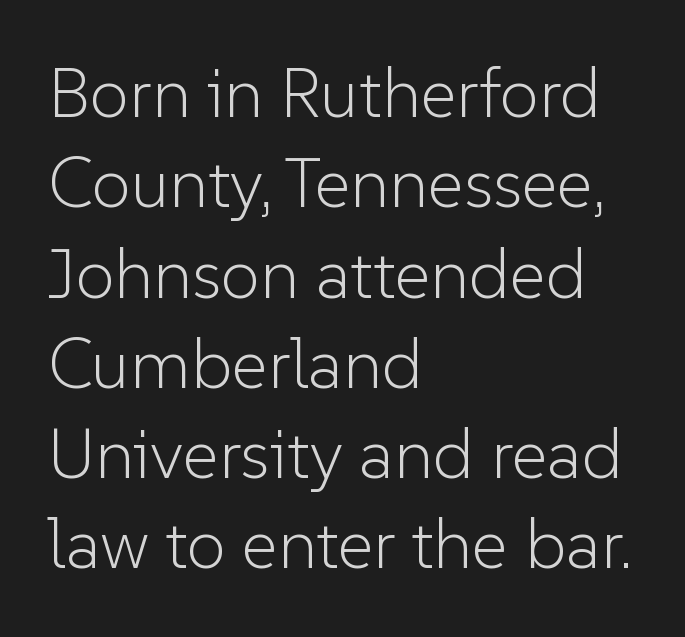
In terms of posture, this sample is upright. Each letter keeps its own natural width here, so spacing adapts to shape. Has an underline been added? It has not. Summary of vertical rhythm: regular, with standard interline spacing. No feet cap the strokes, marking this as sans-serif type. Words appear dense and cohesive because spacing is normal.
